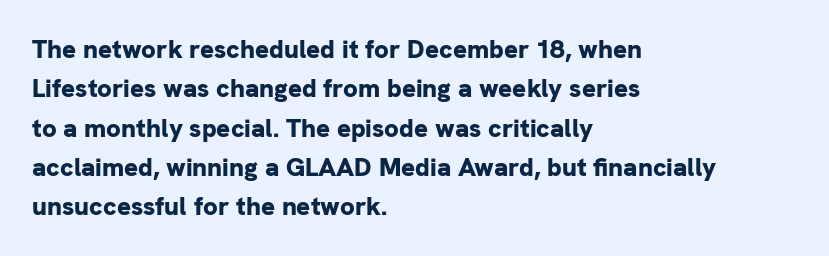
Typeset ragged right — the left edge is the straight one. The passage shown is not underscored anywhere. The lettering stays uniformly vertical, giving the passage a roman look. Short note: letters normally spaced.
